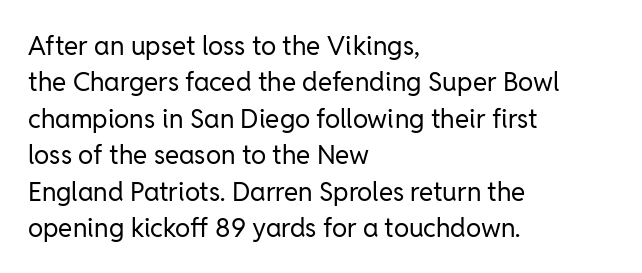
The image shows 26 px text type, upright; set left-aligned, normal line spacing (1.4x), normal letter spacing, not underlined.
